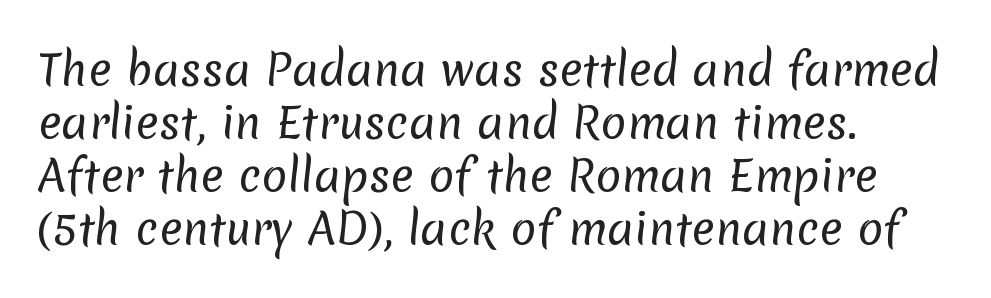
Grotesque or geometric, the face here clearly has no serifs. Visually the block forms a straight wall on the left and a jagged coastline on the right. The letters advance in unequal steps, a hallmark of proportional type. Students, note that the glyphs here touch the page at normal intervals.
